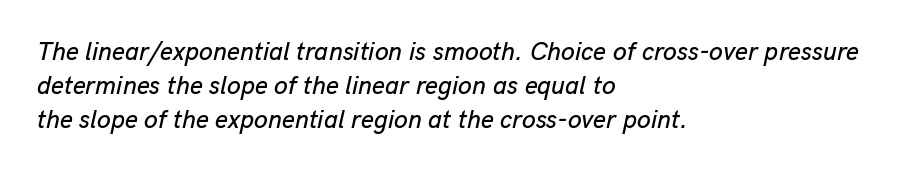
Q: Is the text italic (slanted)? A: Yes, it leans right by about 13 degrees.
Q: Is the text underlined? A: No.
Q: How is the paragraph aligned? A: Left-aligned.
Q: Is the spacing between letters normal or unusually wide? A: Normal.
Q: Is the spacing between lines tight, normal or loose? A: Normal.
